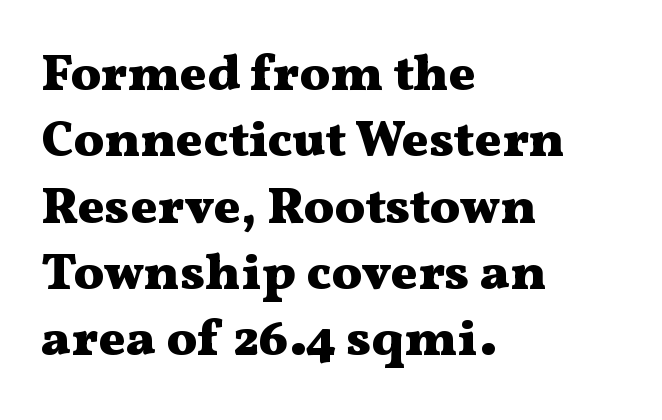
Strong, thick strokes mark this as bold type. The passage shown is typed in a proportional face where columns would drift. Horizontal alignment here is leftward, the default for most running prose. Nothing unusual about the tracking: characters are spaced as the font intends. Honestly, the row spacing looks completely unremarkable.
